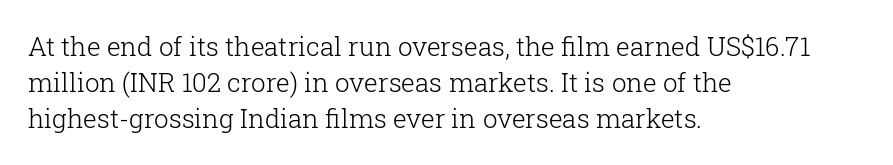
Teacher's note: observe the even left margin — that is flush-left alignment. Students, note that the glyphs here touch the page at normal intervals. Do the letters lean? They stand straight. Descenders hang freely into open space. Stem width sits at or under what a default text font uses.
